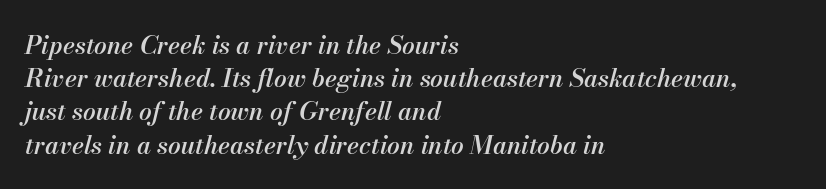
{"italic": "yes", "lean": "right", "slant_degrees": 13, "bold": "semi", "underline": "no", "align": "left", "line_spacing": "normal", "line_spacing_ratio": 1.33, "letter_spacing": "normal", "letter_spacing_em": 0.0, "glyph_px": 25}
